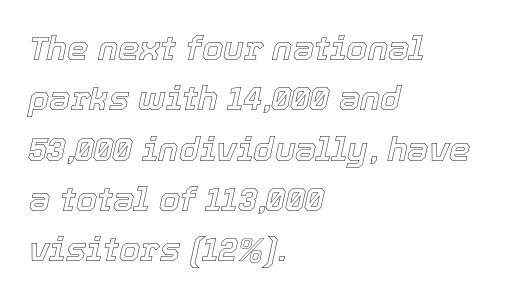
The image shows 34 px text type, italic (leaning right); set left-aligned, normal line spacing (1.48x), normal letter spacing, not underlined; a medium x-height.
